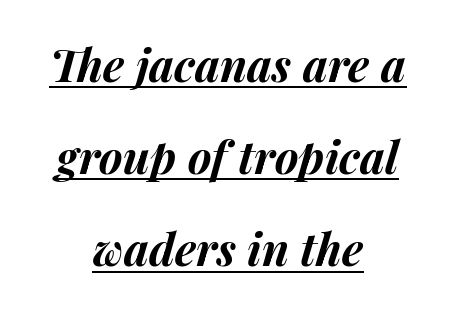
{"italic": "yes", "lean": "right", "slant_degrees": 14, "bold": "yes", "weight": "bold", "width": "normal", "stroke_contrast": "medium", "x_height": "medium", "monospaced": "no", "underline": "yes", "align": "center", "line_spacing": "loose", "line_spacing_ratio": 2.05, "letter_spacing": "normal", "letter_spacing_em": 0.0, "glyph_px": 45}
